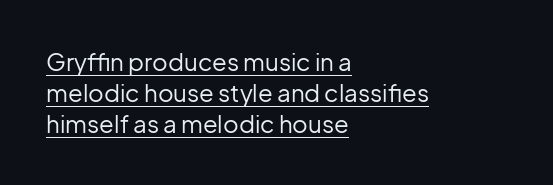
The image shows 24 px text type, upright; set left-aligned, normal line spacing (1.29x), normal letter spacing, underlined.
